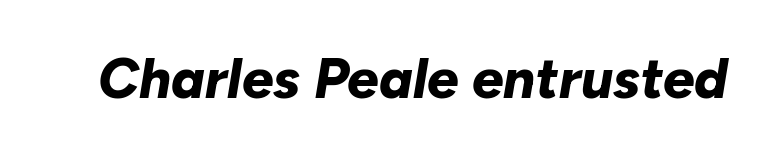
No extra tracking has been applied to these lines. The passage shown is typed in a proportional face where columns would drift. Weight: bold. A bare baseline throughout the passage.
